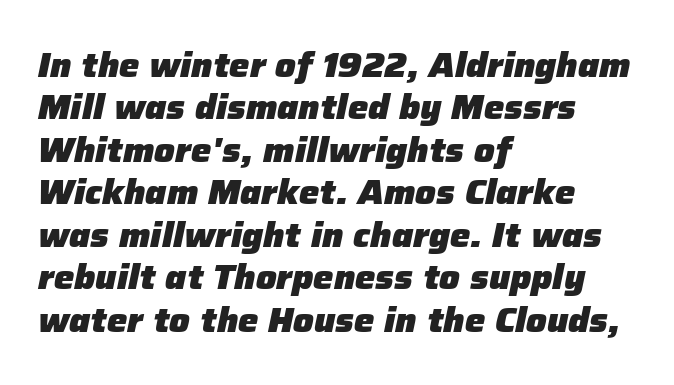
Q: Is the text bold? A: Yes.
Q: Is the text italic (slanted)? A: Yes, it leans right by about 12 degrees.
Q: Is the text underlined? A: No.
Q: How is the paragraph aligned? A: Left-aligned.
Q: Is the spacing between letters normal or unusually wide? A: Normal.
Q: Is the spacing between lines tight, normal or loose? A: Normal.
Q: Width (condensed, normal, or wide)? A: Normal.
Q: Stroke contrast? A: Low.
Q: x-height? A: Medium.
Q: Monospaced? A: No.
